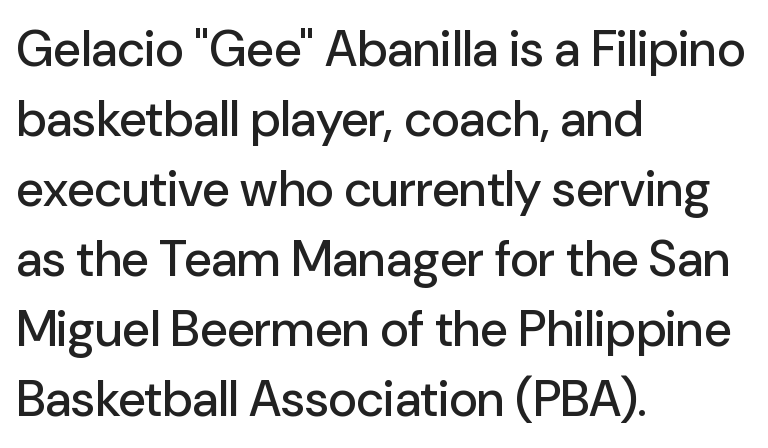
{"serif": "no", "italic": "no", "width": "normal", "stroke_contrast": "low", "x_height": "medium", "monospaced": "no", "underline": "no", "align": "left", "line_spacing": "normal", "line_spacing_ratio": 1.4, "letter_spacing": "normal", "letter_spacing_em": 0.0, "glyph_px": 50}
